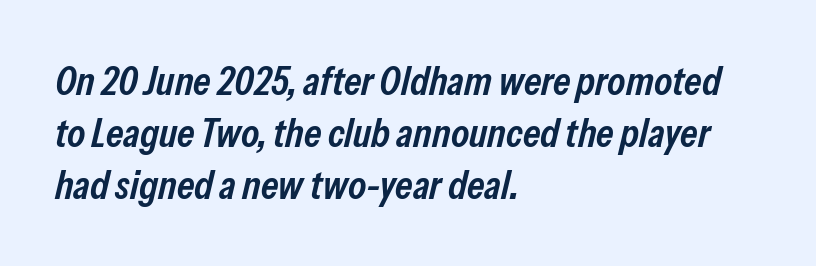
Q: Is the text bold? A: Semi-bold.
Q: Is the text italic (slanted)? A: Yes, it leans right by about 13 degrees.
Q: Is the text underlined? A: No.
Q: How is the paragraph aligned? A: Left-aligned.
Q: Is the spacing between letters normal or unusually wide? A: Normal.
Q: Is the spacing between lines tight, normal or loose? A: Normal.
Q: Width (condensed, normal, or wide)? A: Condensed.
Q: Stroke contrast? A: Low.
Q: x-height? A: Medium.
Q: Monospaced? A: No.
